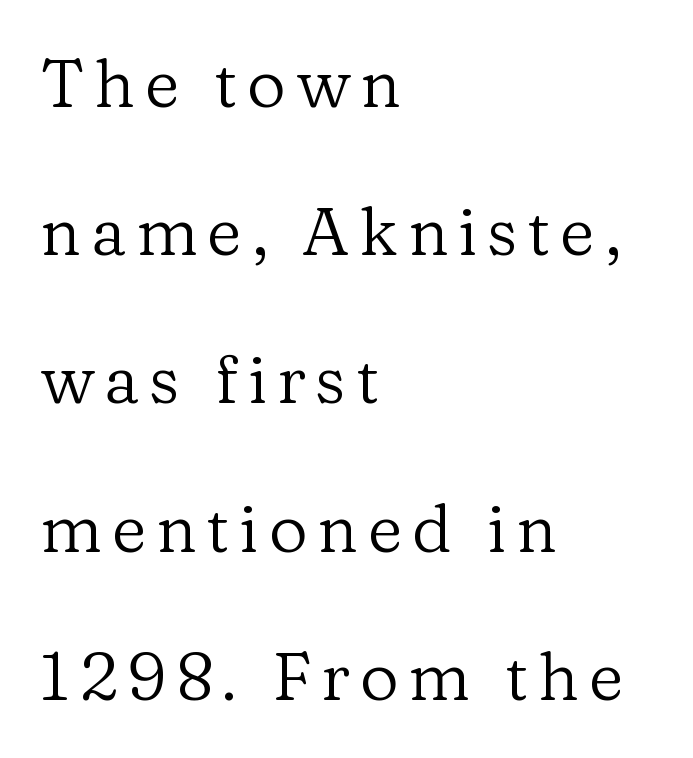
Q: Is the text bold? A: No.
Q: Is the text italic (slanted)? A: No, it is upright.
Q: Is the typeface a serif or a sans-serif typeface? A: Serif.
Q: Is the text underlined? A: No.
Q: How is the paragraph aligned? A: Left-aligned.
Q: Is the spacing between lines tight, normal or loose? A: Loose.
Q: Width (condensed, normal, or wide)? A: Normal.
Q: Stroke contrast? A: Low.
Q: x-height? A: Medium.
Q: Monospaced? A: No.
